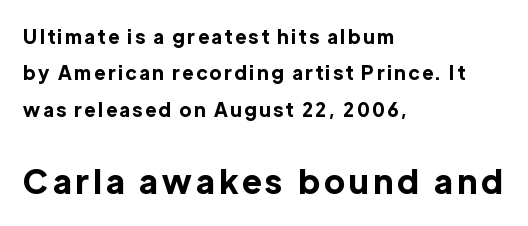
{"serif": "no", "italic": "no", "bold": "yes", "weight": "bold", "width": "normal", "x_height": "medium", "monospaced": "no", "underline": "no", "align": "left", "line_spacing": "loose", "line_spacing_ratio": 1.91, "larger_block": "second", "size_ratio": 1.74, "glyph_px": 33}
